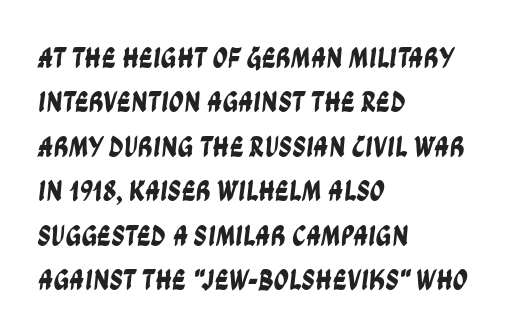
The designer went with a sans here, leaving each stem footless. This sample is left-justified, so line endings fall wherever the words run out. Observe the ordinary spacing: letters are neighbours, not strangers. The rendering uses natural spacing where letterforms have individual widths.
